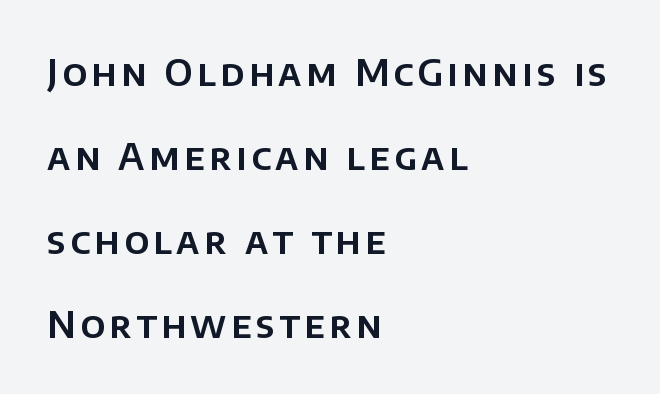
Q: Is the text italic (slanted)? A: No, it is upright.
Q: Is the typeface a serif or a sans-serif typeface? A: Sans-serif.
Q: Is the text underlined? A: No.
Q: How is the paragraph aligned? A: Left-aligned.
Q: Is the spacing between lines tight, normal or loose? A: Loose.
Q: Width (condensed, normal, or wide)? A: Normal.
Q: Stroke contrast? A: Low.
Q: x-height? A: Large.
Q: Monospaced? A: No.
